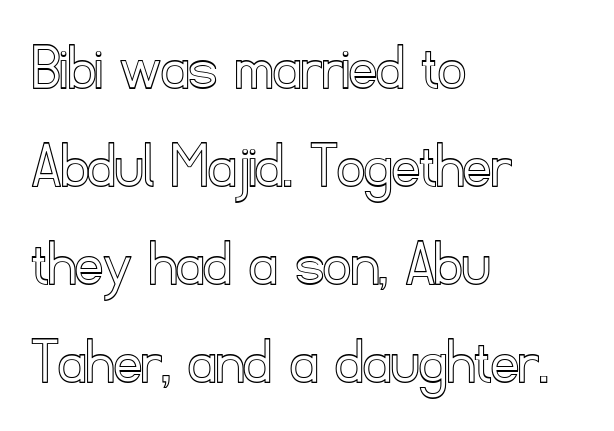
Q: Is the text italic (slanted)? A: No, it is upright.
Q: Is the text underlined? A: No.
Q: How is the paragraph aligned? A: Left-aligned.
Q: Is the spacing between letters normal or unusually wide? A: Normal.
Q: Is the spacing between lines tight, normal or loose? A: Normal.
Q: Width (condensed, normal, or wide)? A: Normal.
Q: x-height? A: Small.
Q: Monospaced? A: No.
